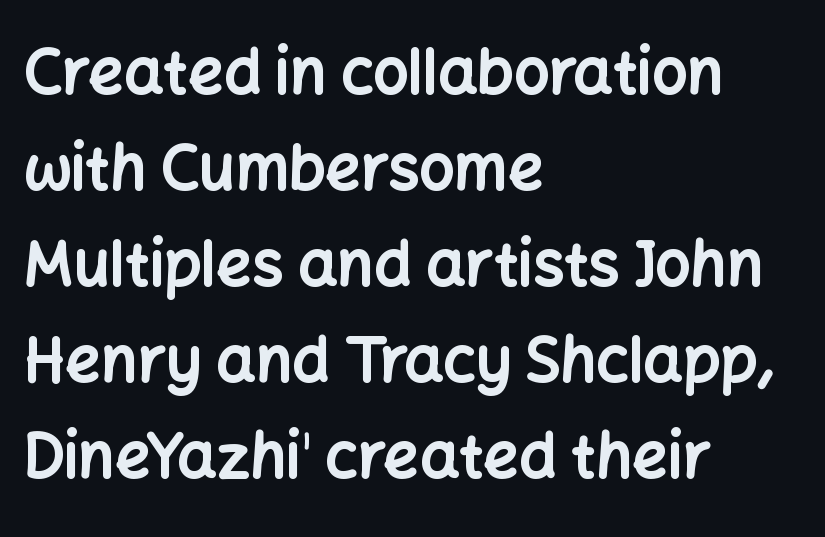
{"serif": "no", "italic": "no", "bold": "yes", "weight": "bold", "width": "normal", "stroke_contrast": "low", "x_height": "medium", "monospaced": "no", "underline": "no", "align": "left", "line_spacing": "normal", "line_spacing_ratio": 1.55, "letter_spacing": "normal", "letter_spacing_em": 0.0, "glyph_px": 62}
